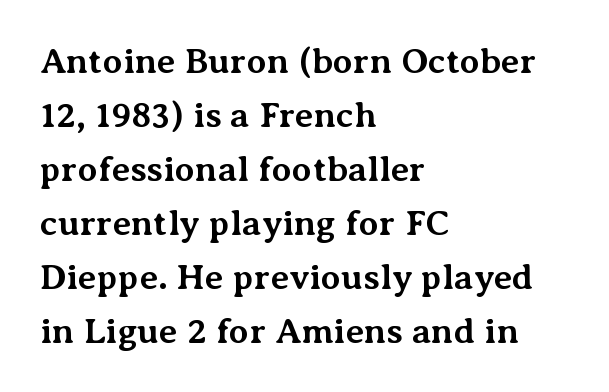
Q: Is the text bold? A: Yes.
Q: Is the text italic (slanted)? A: No, it is upright.
Q: Is the typeface a serif or a sans-serif typeface? A: Serif.
Q: Is the text underlined? A: No.
Q: How is the paragraph aligned? A: Left-aligned.
Q: Is the spacing between letters normal or unusually wide? A: Normal.
Q: Is the spacing between lines tight, normal or loose? A: Normal.
Q: Width (condensed, normal, or wide)? A: Normal.
Q: Stroke contrast? A: Medium.
Q: x-height? A: Medium.
Q: Monospaced? A: No.
